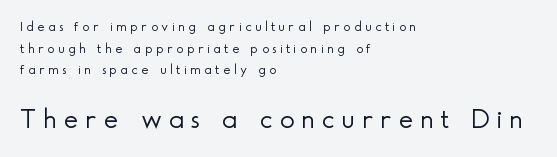
The emphasis by scale lands on block number two, below. Stems here are at most as thick as an everyday book face. The space directly below the letters is spotless. Is this a fixed-width face? No — the glyphs have proportional, varying widths.
